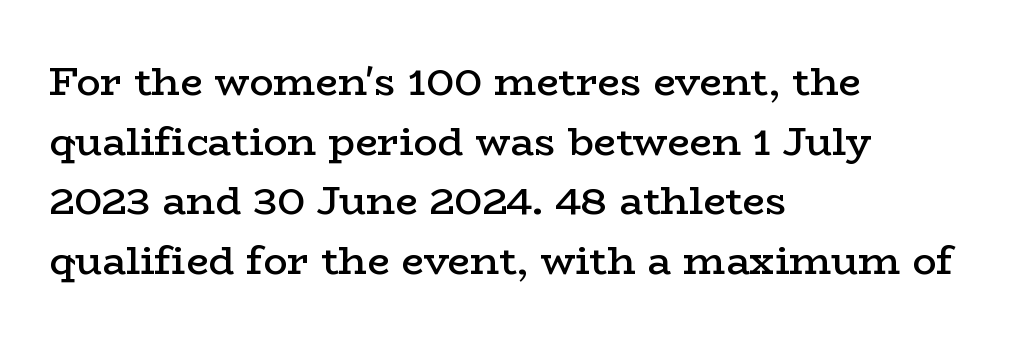
In CSS terms this would be text-align: left. The font's upright variant was chosen for this text. Honestly, the row spacing looks completely unremarkable. The gap between lines stays unmarked. The rendering shows small feet on the letterforms — a serif design.
